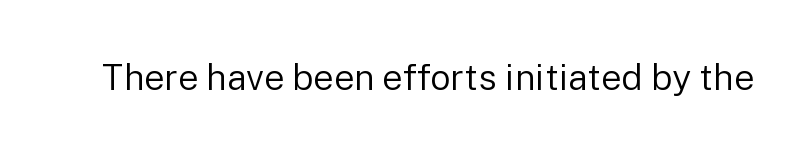
The image shows 36 px regular-weight sans-serif type, upright; set normal letter spacing, not underlined; low stroke contrast and a medium x-height.
